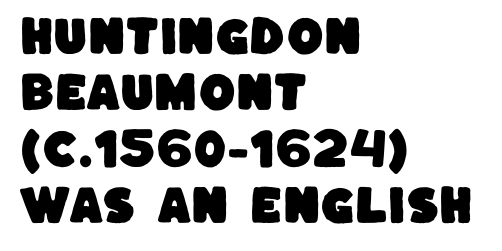
The image shows 42 px sans-serif type; set left-aligned, normal line spacing (1.34x), normal letter spacing, not underlined; low stroke contrast and a large x-height.
